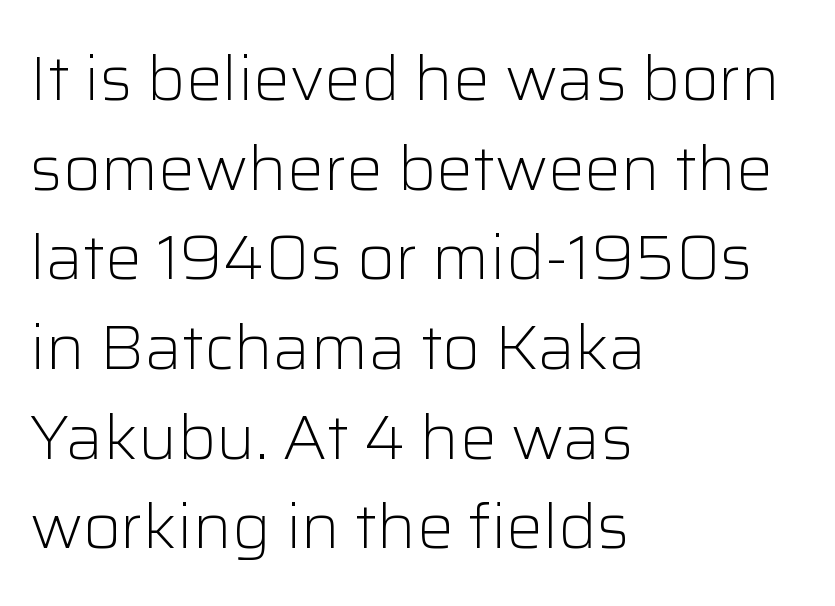
{"serif": "no", "italic": "no", "bold": "no", "weight": "light", "width": "normal", "stroke_contrast": "low", "x_height": "medium", "monospaced": "no", "underline": "no", "align": "left", "line_spacing": "normal", "line_spacing_ratio": 1.47, "letter_spacing": "normal", "letter_spacing_em": 0.0, "glyph_px": 61}
